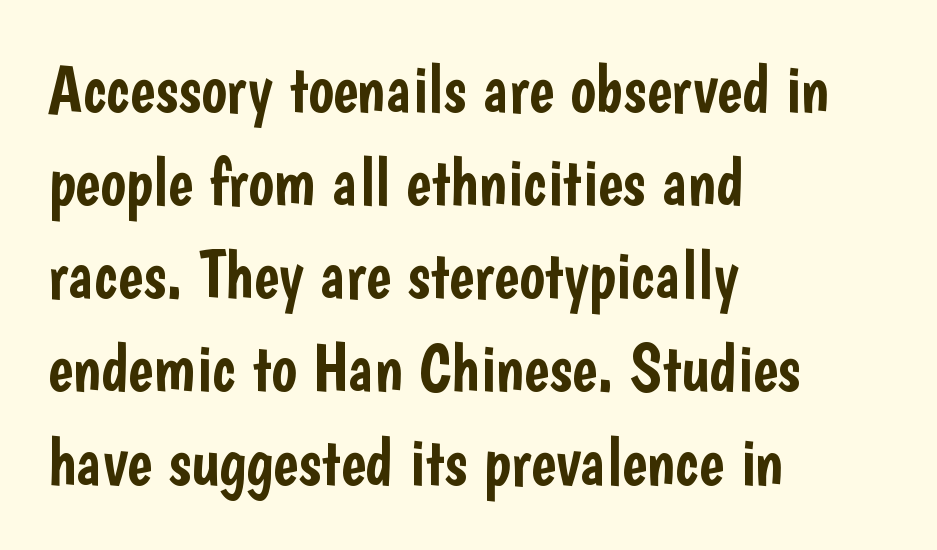
The image shows 67 px condensed sans-serif type, upright; set left-aligned, normal line spacing (1.39x), normal letter spacing, not underlined; low stroke contrast and a medium x-height.
